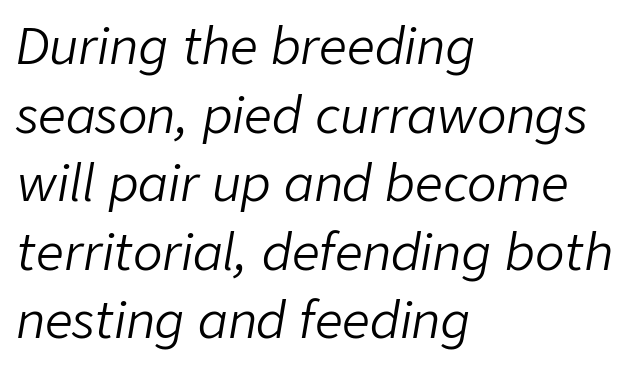
{"italic": "yes", "lean": "right", "slant_degrees": 9, "bold": "no", "weight": "light", "width": "normal", "stroke_contrast": "low", "x_height": "medium", "monospaced": "no", "underline": "no", "align": "left", "line_spacing": "normal", "line_spacing_ratio": 1.4, "letter_spacing": "normal", "letter_spacing_em": 0.0, "glyph_px": 49}
